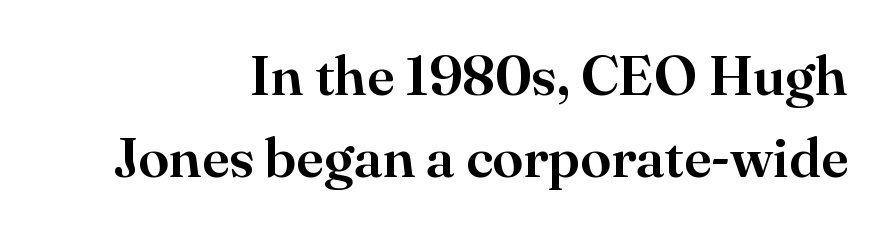
Q: Is the text italic (slanted)? A: No, it is upright.
Q: Is the typeface a serif or a sans-serif typeface? A: Serif.
Q: Is the text underlined? A: No.
Q: How is the paragraph aligned? A: Right-aligned.
Q: Is the spacing between letters normal or unusually wide? A: Normal.
Q: Is the spacing between lines tight, normal or loose? A: Normal.
Q: Width (condensed, normal, or wide)? A: Normal.
Q: Stroke contrast? A: High.
Q: x-height? A: Small.
Q: Monospaced? A: No.
